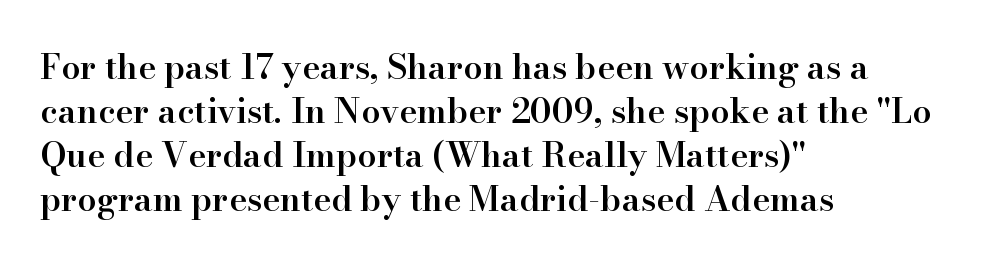
The space beneath each line is pristine and unruled. Type style note: has serifs. Here the designer chose a conventional face with non-uniform glyph widths. Quick note: interline space is typical. Leftover space on each line is placed entirely after the last word. The rendering uses a semibold face; strokes are thickened but not to full bold.
